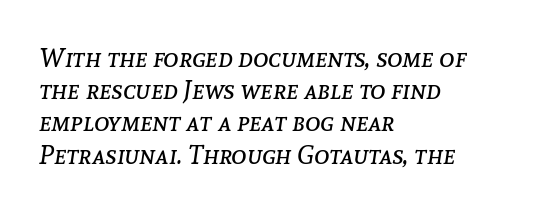
The image shows 26 px text type, italic (leaning right); set left-aligned, line spacing 1.24x, normal letter spacing, not underlined.
